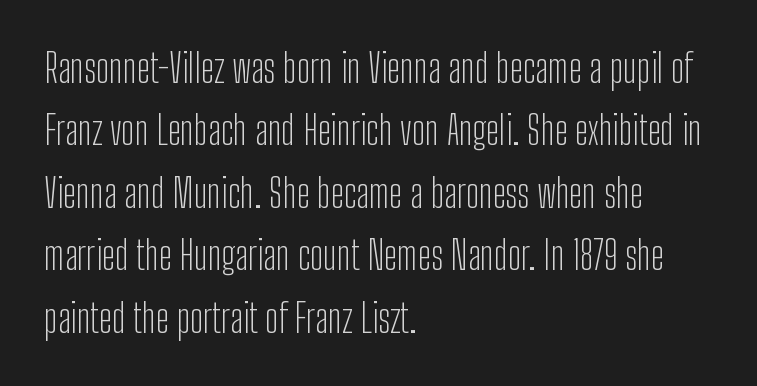
The image shows 39 px light, condensed sans-serif type, upright; set left-aligned, normal line spacing (1.6x), normal letter spacing, not underlined; low stroke contrast and a medium x-height.
